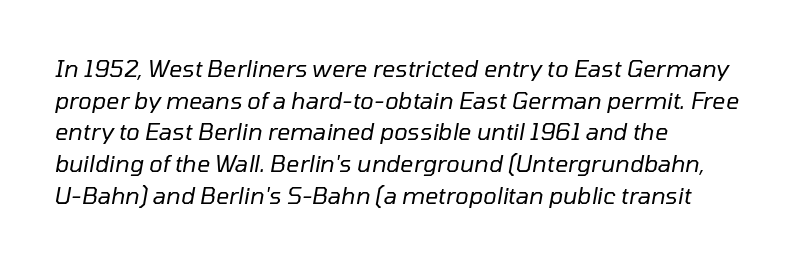
Leading: standard. Horizontal alignment here is leftward, the default for most running prose. In terms of posture, this sample is oblique. The face used here is rendered with its standard letterfit.
